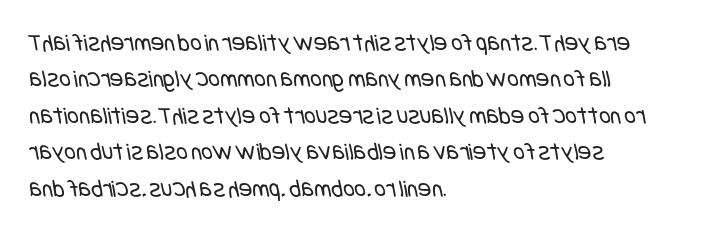
The paragraph has a hard left edge and a soft right edge. In terms of leading, this rendering sits right in the middle. Nobody drew a line under any word here. This rendering leaves character spacing at its baseline value. The typesetting does not lean heavy: it is not bold.
